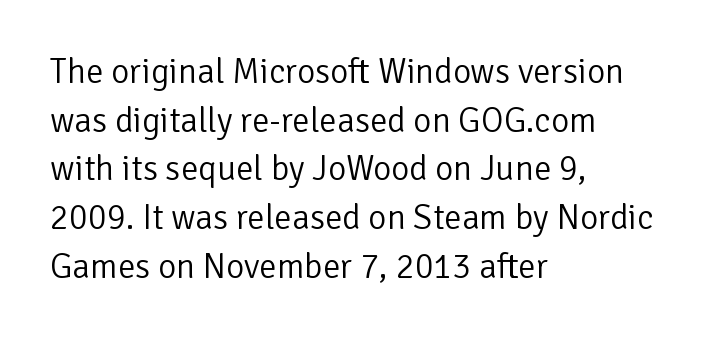
Q: Is the text bold? A: No.
Q: Is the text italic (slanted)? A: No, it is upright.
Q: Is the typeface a serif or a sans-serif typeface? A: Sans-serif.
Q: Is the text underlined? A: No.
Q: How is the paragraph aligned? A: Left-aligned.
Q: Is the spacing between letters normal or unusually wide? A: Normal.
Q: Is the spacing between lines tight, normal or loose? A: Normal.
Q: Width (condensed, normal, or wide)? A: Normal.
Q: Stroke contrast? A: Low.
Q: x-height? A: Medium.
Q: Monospaced? A: No.
